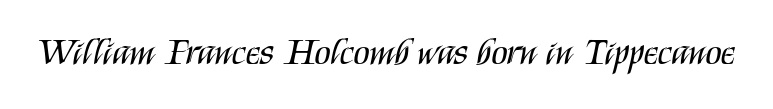
Q: Is the text bold? A: No.
Q: Is the text italic (slanted)? A: Yes.
Q: Is the typeface a serif or a sans-serif typeface? A: Sans-serif.
Q: Is the text underlined? A: No.
Q: Is the spacing between letters normal or unusually wide? A: Normal.
Q: Width (condensed, normal, or wide)? A: Condensed.
Q: Stroke contrast? A: Medium.
Q: x-height? A: Large.
Q: Monospaced? A: No.
